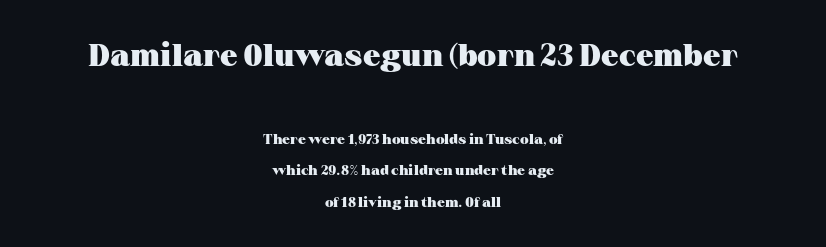
The image shows 31 px heavy, wide serif type, upright; set centered, loose line spacing (2.26x), normal letter spacing, not underlined; the first (top) block is 2.21x larger; medium stroke contrast and a medium x-height.
